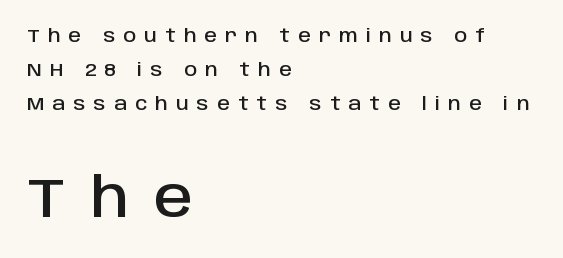
{"serif": "no", "italic": "no", "width": "normal", "stroke_contrast": "low", "x_height": "large", "monospaced": "no", "underline": "no", "align": "left", "line_spacing_ratio": 1.88, "letter_spacing": "wide", "letter_spacing_em": 0.45, "larger_block": "second", "size_ratio": 3.06, "glyph_px": 55}
